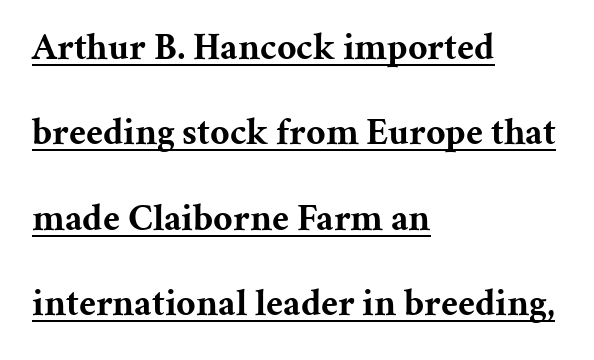
{"serif": "yes", "italic": "no", "bold": "yes", "weight": "bold", "width": "normal", "stroke_contrast": "medium", "x_height": "medium", "monospaced": "no", "underline": "yes", "align": "left", "line_spacing": "loose", "line_spacing_ratio": 2.25, "letter_spacing": "normal", "letter_spacing_em": 0.0, "glyph_px": 38}
